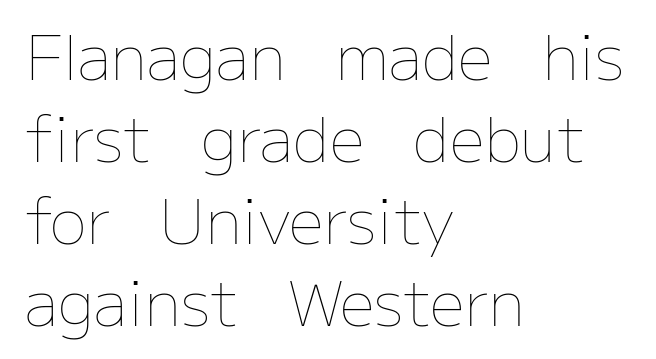
The image shows 62 px thin type, upright; set left-aligned, normal line spacing (1.32x), normal letter spacing, not underlined; low stroke contrast and a medium x-height.
